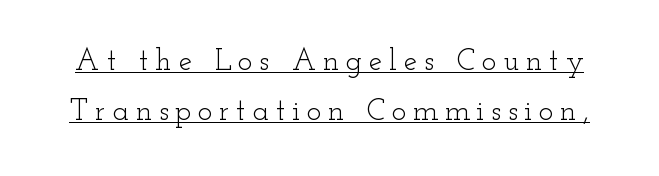
Q: Is the text bold? A: No.
Q: Is the text italic (slanted)? A: No, it is upright.
Q: Is the typeface a serif or a sans-serif typeface? A: Serif.
Q: Is the text underlined? A: Yes.
Q: Is the spacing between letters normal or unusually wide? A: Unusually wide.
Q: Is the spacing between lines tight, normal or loose? A: Normal.
Q: Width (condensed, normal, or wide)? A: Wide.
Q: Stroke contrast? A: Low.
Q: x-height? A: Small.
Q: Monospaced? A: No.
